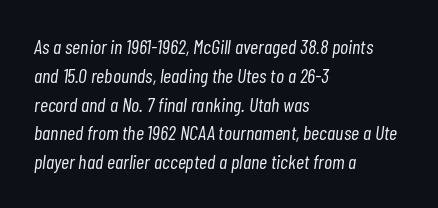
{"italic": "yes", "lean": "right", "slant_degrees": 7, "bold": "no", "underline": "no", "align": "left", "line_spacing": "normal", "line_spacing_ratio": 1.44, "letter_spacing": "normal", "letter_spacing_em": 0.0, "glyph_px": 20}
